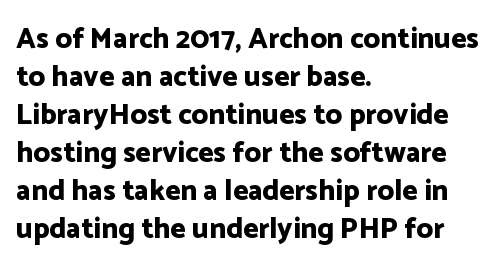
Alignment: flush left. Does extra space separate the letters? No, they use regular spacing. Varying glyph widths throughout — classic text-font behaviour. One glance says typical: line gaps are just what's usual. Descender tails drop into unmarked territory. It's the straight-up-and-down kind of type.
